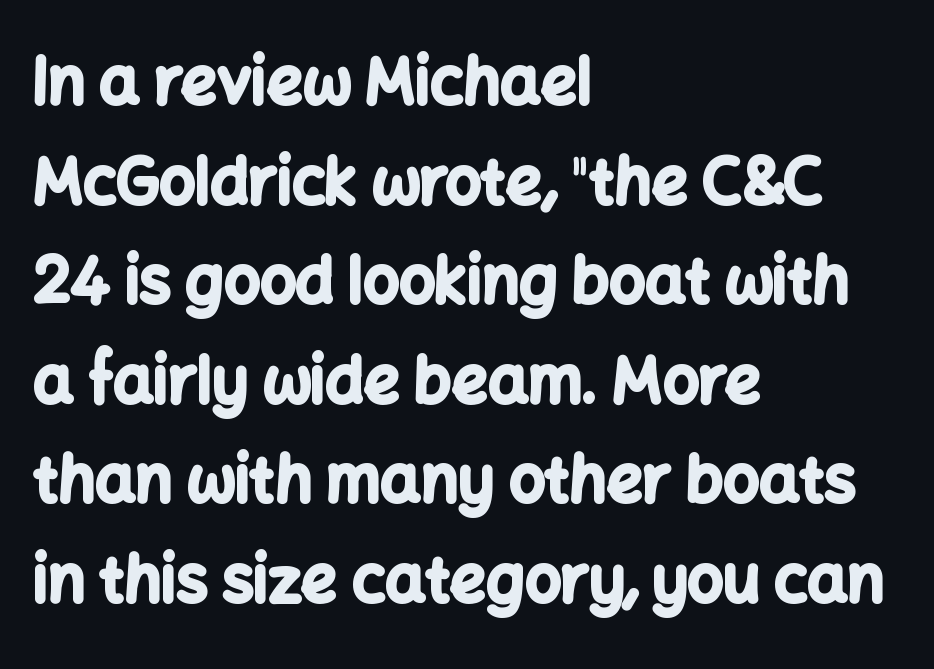
Designer's note — italics off, roman on. I'd describe the lettering as bold — thick and assertive. Typographically, this falls in the sans-serif category. The paragraph shown leans on its left margin. Baseline-to-baseline distance is the conventional proportion of letter height. Each letter keeps its own natural width here, so spacing adapts to shape.
